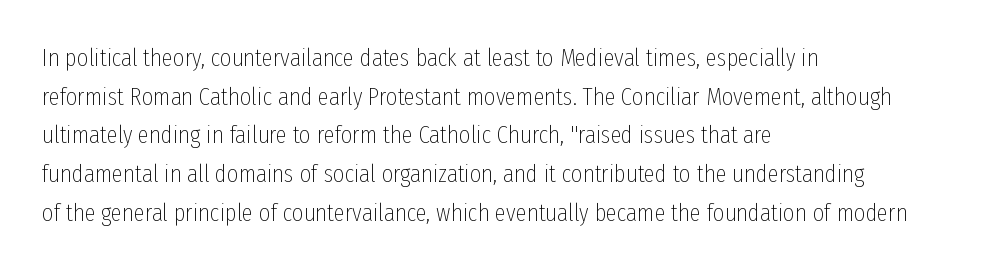
Q: Is the text bold? A: No.
Q: Is the text italic (slanted)? A: No, it is upright.
Q: Is the text underlined? A: No.
Q: How is the paragraph aligned? A: Left-aligned.
Q: Is the spacing between letters normal or unusually wide? A: Normal.
Q: Is the spacing between lines tight, normal or loose? A: Normal.
